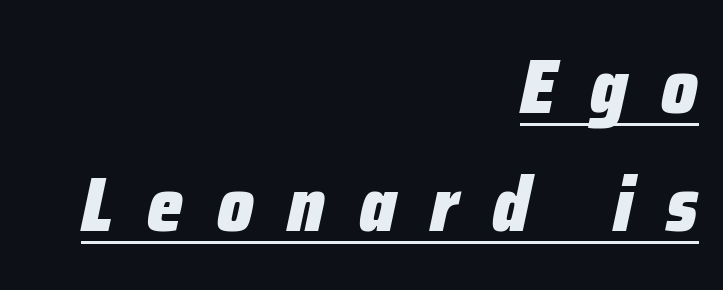
The image shows 77 px heavy, condensed type, italic (leaning right); set right-aligned, normal line spacing (1.53x), unusually wide letter spacing (+0.44 em), underlined; low stroke contrast and a medium x-height.
